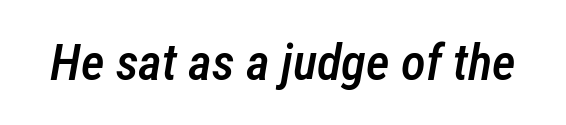
{"italic": "yes", "lean": "right", "slant_degrees": 12, "bold": "semi", "weight": "semibold", "width": "condensed", "stroke_contrast": "low", "x_height": "medium", "monospaced": "no", "underline": "no", "letter_spacing": "normal", "letter_spacing_em": 0.0, "glyph_px": 51}
